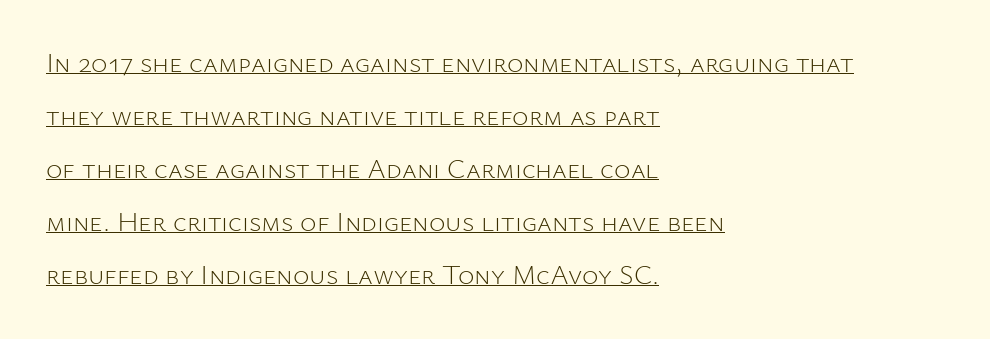
{"serif": "no", "italic": "no", "bold": "no", "weight": "light", "width": "normal", "stroke_contrast": "low", "x_height": "medium", "monospaced": "no", "underline": "yes", "align": "left", "line_spacing_ratio": 1.89, "letter_spacing": "normal", "letter_spacing_em": 0.0, "glyph_px": 28}
